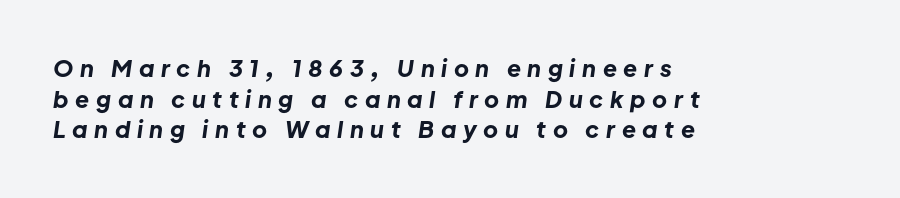
Q: Is the text bold? A: Yes.
Q: Is the text italic (slanted)? A: Yes, it leans right by about 8 degrees.
Q: Is the text underlined? A: No.
Q: How is the paragraph aligned? A: Left-aligned.
Q: Is the spacing between letters normal or unusually wide? A: Unusually wide.
Q: Is the spacing between lines tight, normal or loose? A: Normal.
